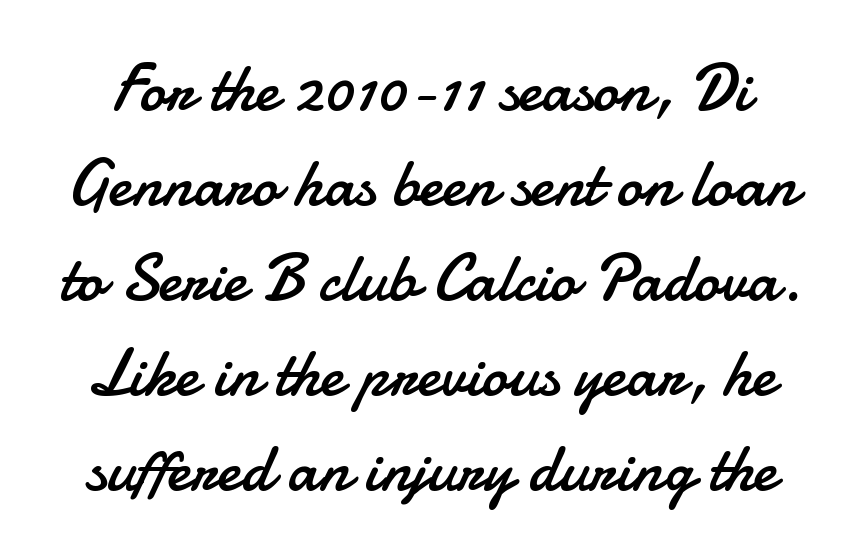
The image shows 66 px regular-weight sans-serif type; set normal line spacing (1.44x), normal letter spacing, not underlined; low stroke contrast and a small x-height.
